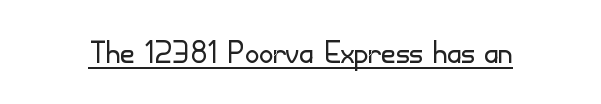
{"serif": "no", "italic": "no", "bold": "no", "weight": "light", "width": "normal", "stroke_contrast": "low", "x_height": "small", "monospaced": "no", "underline": "yes", "letter_spacing": "normal", "letter_spacing_em": 0.0, "glyph_px": 39}
